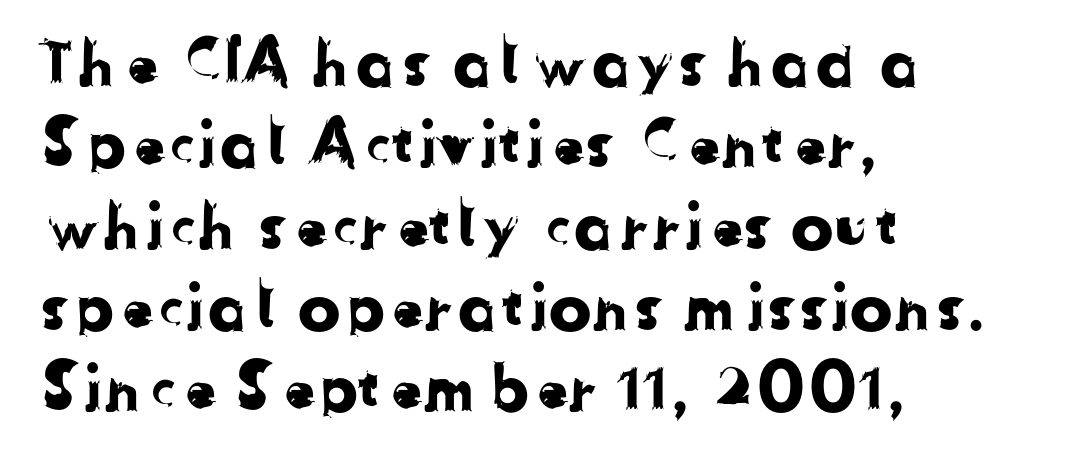
Q: Is the typeface a serif or a sans-serif typeface? A: Sans-serif.
Q: Is the text underlined? A: No.
Q: How is the paragraph aligned? A: Left-aligned.
Q: Is the spacing between letters normal or unusually wide? A: Normal.
Q: Is the spacing between lines tight, normal or loose? A: Normal.
Q: Width (condensed, normal, or wide)? A: Normal.
Q: Stroke contrast? A: Low.
Q: x-height? A: Medium.
Q: Monospaced? A: No.
